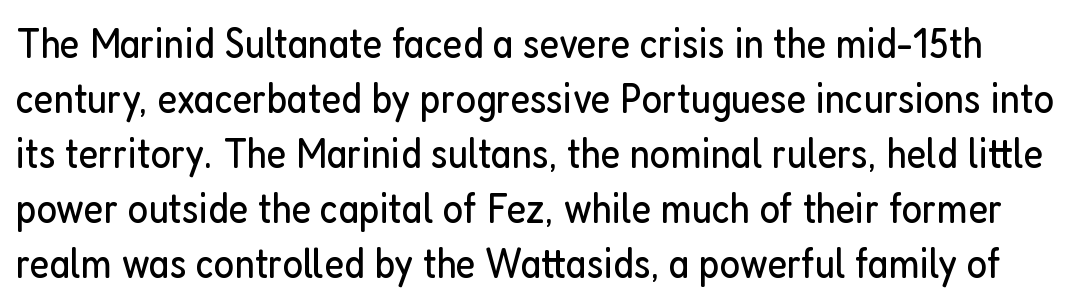
Lines of text with bare space underneath. What stands out about the letter spacing? Nothing — it is the standard amount. Stroke thickness stays within the range of a standard reading face or lighter. Type style note: lacks serifs. Ascenders rise straight up at ninety degrees. Looks like regular typesetting: each glyph gets only the width it needs.
